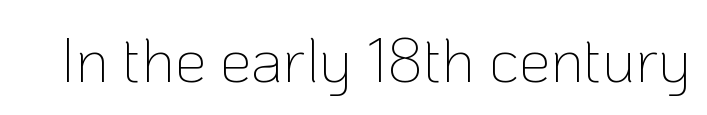
Is this a heavy cut? Hardly; it is regular or lighter. Note the varied advance widths — an 'i' is clearly narrower than an 'm'. Lines of text with bare space underneath. These lines keep a tight, regular rhythm from letter to letter.
